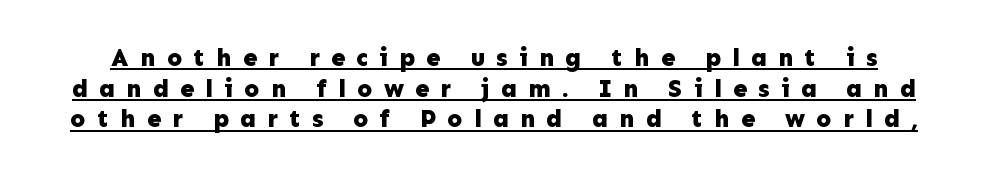
Q: Is the text bold? A: Yes.
Q: Is the text italic (slanted)? A: No, it is upright.
Q: Is the text underlined? A: Yes.
Q: Is the spacing between letters normal or unusually wide? A: Unusually wide.
